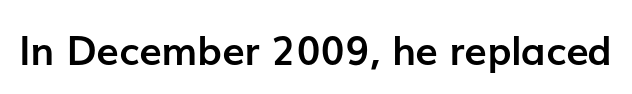
Q: Is the text bold? A: Yes.
Q: Is the text italic (slanted)? A: No, it is upright.
Q: Is the typeface a serif or a sans-serif typeface? A: Sans-serif.
Q: Is the text underlined? A: No.
Q: Is the spacing between letters normal or unusually wide? A: Normal.
Q: Width (condensed, normal, or wide)? A: Normal.
Q: Stroke contrast? A: Low.
Q: x-height? A: Medium.
Q: Monospaced? A: No.
